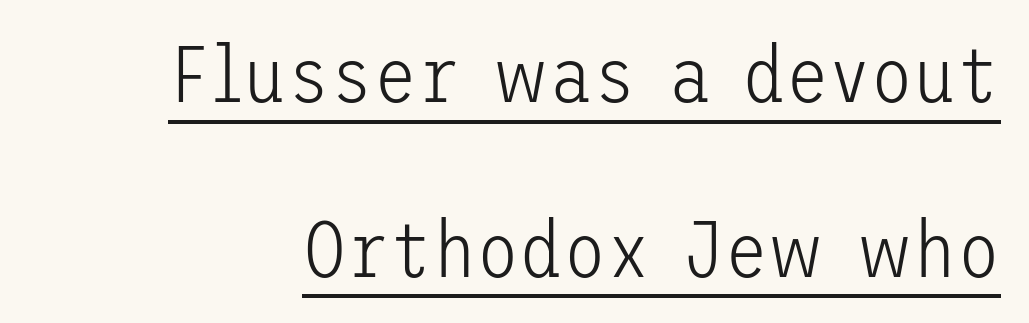
The image shows 79 px light sans-serif type, upright; set loose line spacing (2.21x), normal letter spacing, underlined; low stroke contrast and a medium x-height.
